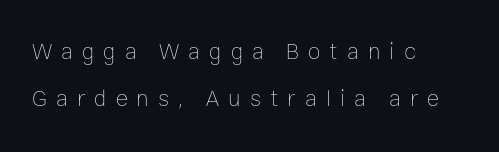
The image shows 23 px text type, upright; set left-aligned, loose line spacing (2.04x), unusually wide letter spacing (+0.39 em), not underlined.
